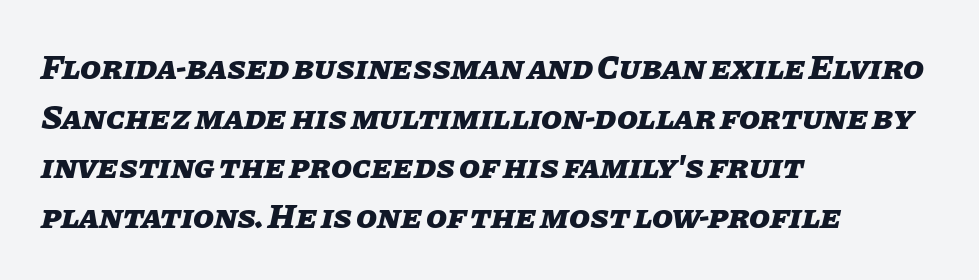
The image shows 34 px heavy type, italic (leaning right); set left-aligned, normal line spacing (1.46x), normal letter spacing, not underlined; low stroke contrast and a large x-height.
